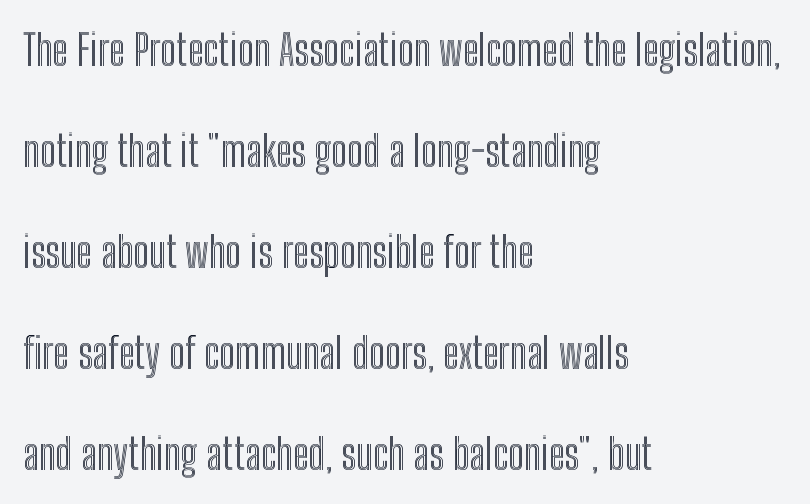
Q: Is the text italic (slanted)? A: No, it is upright.
Q: Is the text underlined? A: No.
Q: How is the paragraph aligned? A: Left-aligned.
Q: Is the spacing between letters normal or unusually wide? A: Normal.
Q: Is the spacing between lines tight, normal or loose? A: Loose.
Q: Width (condensed, normal, or wide)? A: Condensed.
Q: x-height? A: Medium.
Q: Monospaced? A: No.
